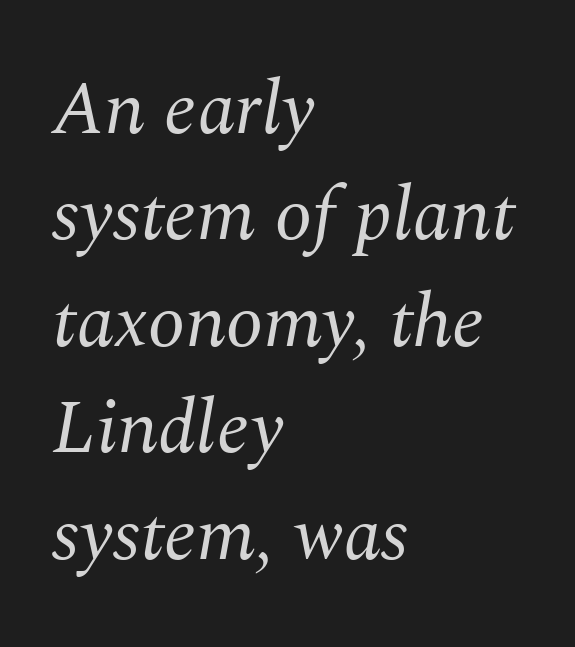
The image shows 76 px regular-weight serif type, italic (leaning right); set left-aligned, normal line spacing (1.4x), normal letter spacing, not underlined; medium stroke contrast and a medium x-height.
